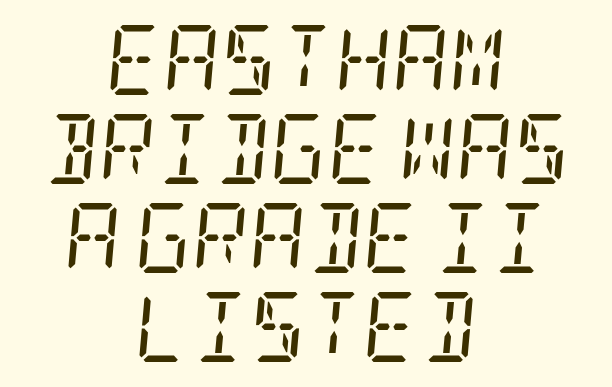
The image shows 70 px regular-weight, condensed serif type, italic (leaning right); set centered, normal line spacing (1.27x), normal letter spacing, not underlined; low stroke contrast and a large x-height.
